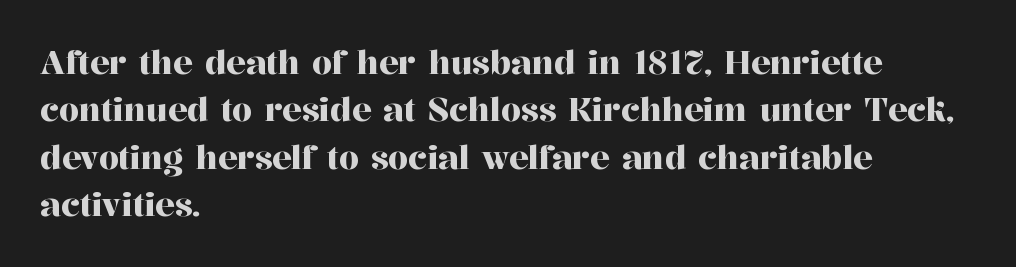
The image shows 32 px serif type, upright; set left-aligned, normal line spacing (1.48x), normal letter spacing, not underlined; high stroke contrast and a medium x-height.
